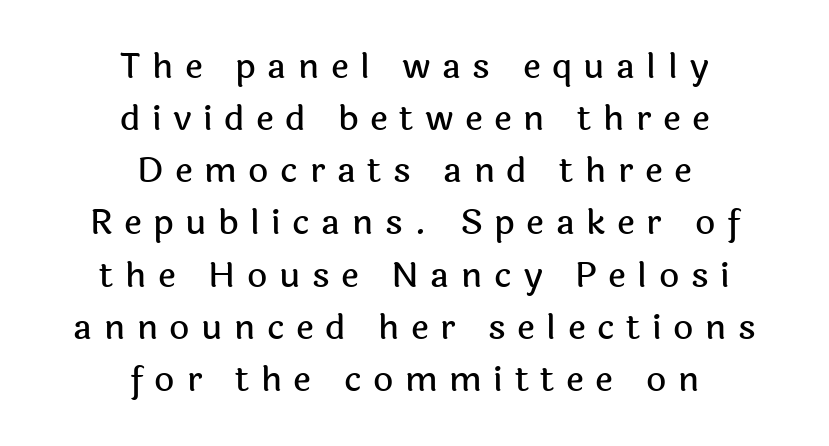
Q: Is the text italic (slanted)? A: No, it is upright.
Q: Is the typeface a serif or a sans-serif typeface? A: Sans-serif.
Q: Is the text underlined? A: No.
Q: How is the paragraph aligned? A: Centered.
Q: Is the spacing between letters normal or unusually wide? A: Unusually wide.
Q: Is the spacing between lines tight, normal or loose? A: Normal.
Q: Width (condensed, normal, or wide)? A: Normal.
Q: x-height? A: Medium.
Q: Monospaced? A: No.
